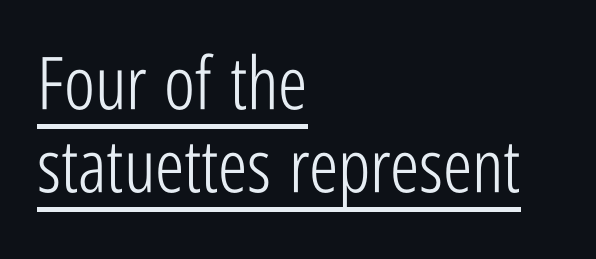
Very little white space separates one row of letters from the next. Standard letterfit; no display-style spreading of the glyphs. The weight would be labelled regular, book, light, or lighter still. The rendering uses the underline text-decoration. Nothing sits at the stroke ends, so this counts as sans-serif.
